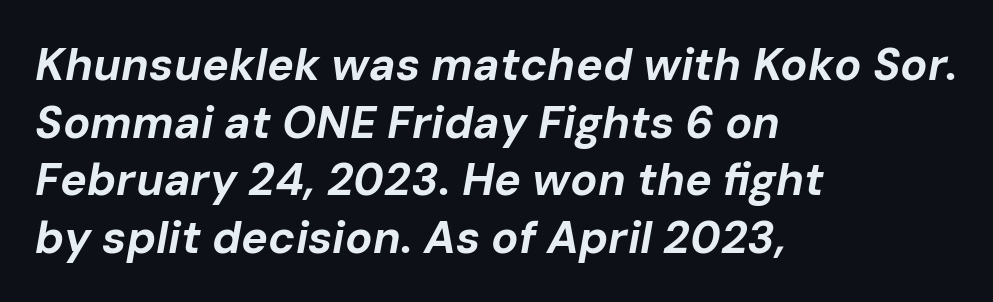
{"italic": "yes", "lean": "right", "slant_degrees": 10, "bold": "yes", "weight": "bold", "width": "normal", "stroke_contrast": "low", "x_height": "medium", "monospaced": "no", "underline": "no", "align": "left", "line_spacing": "normal", "line_spacing_ratio": 1.28, "letter_spacing": "normal", "letter_spacing_em": 0.0, "glyph_px": 45}
